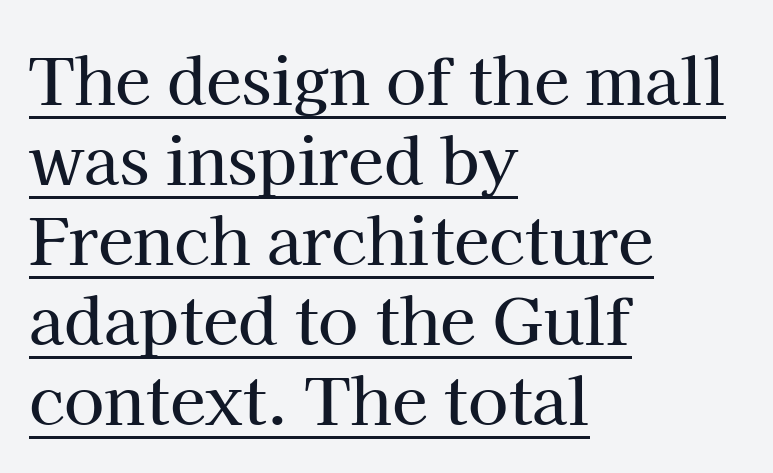
The image shows 65 px serif type, upright; set left-aligned, line spacing 1.23x, normal letter spacing, underlined; high stroke contrast and a medium x-height.
